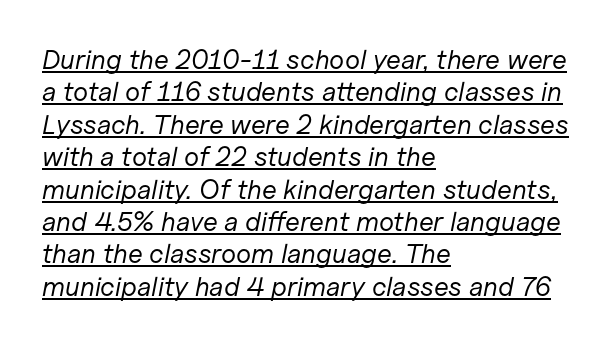
Layout note: lines flush left. Between one letter and the next there's only the usual sliver of space. Emphasis-style slanted type is in use. The strokes carry an ordinary text weight at most.
